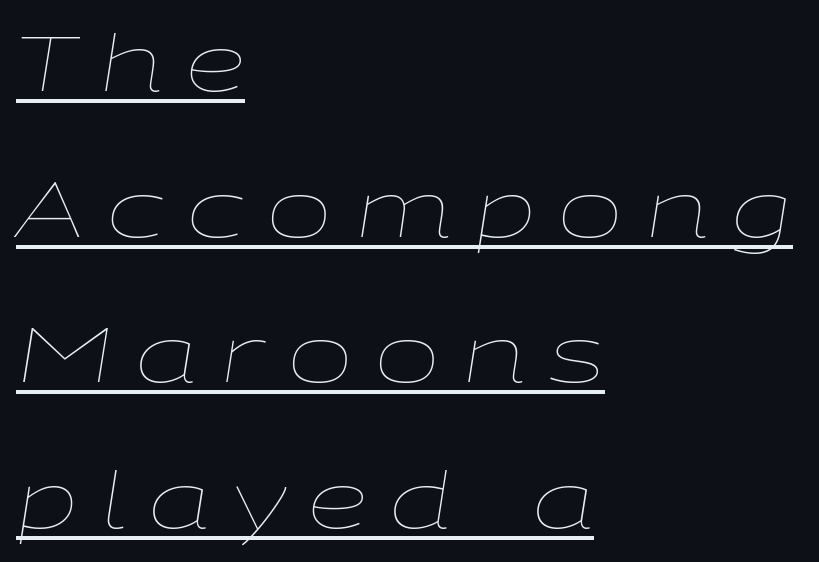
You can tell it's italic because the verticals aren't actually vertical. Character widths vary here, with narrow letters taking less room than wide ones. This sample carries an underscore along the baseline area. Think standard paragraph weight, or any step lighter than that. Horizontal alignment here is leftward, the default for most running prose.
